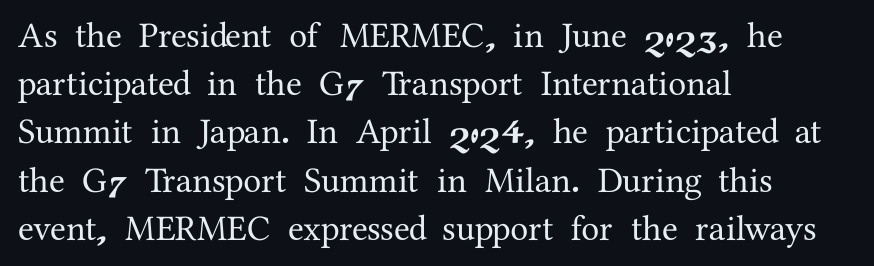
The image shows 36 px serif type, upright; set left-aligned, normal line spacing (1.34x), normal letter spacing, not underlined; medium stroke contrast and a medium x-height.
